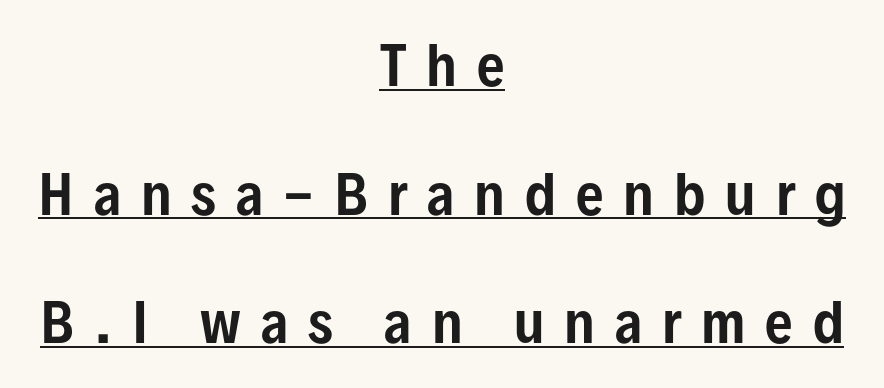
{"serif": "no", "italic": "no", "width": "condensed", "stroke_contrast": "low", "x_height": "medium", "monospaced": "no", "underline": "yes", "align": "center", "line_spacing": "loose", "line_spacing_ratio": 2.38, "letter_spacing": "wide", "letter_spacing_em": 0.37, "glyph_px": 54}
